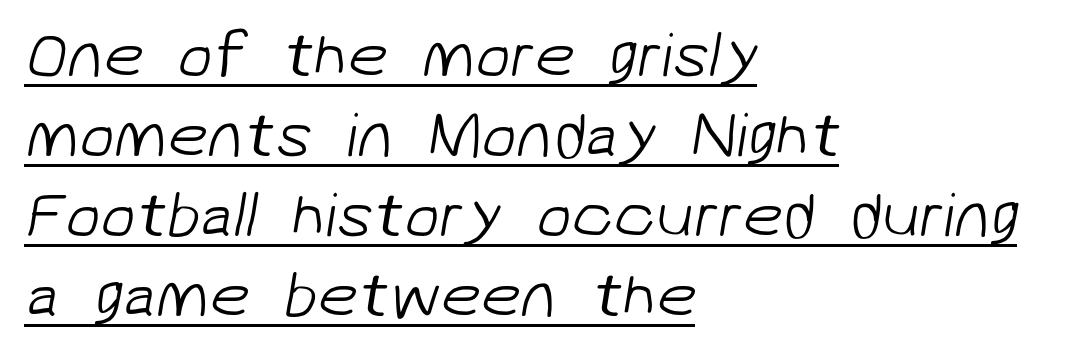
In CSS terms this would be text-align: left. In designer terms, the underline attribute is active on this setting. Is this a sans? Yes — the strokes have no serifs. Short note: letters normally spaced.
